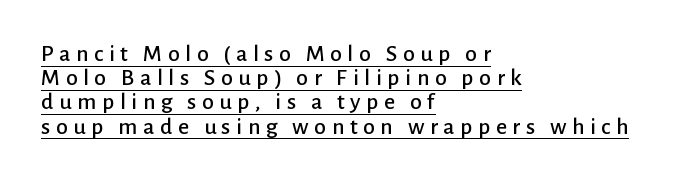
The image shows 24 px text type, upright; set left-aligned, tight line spacing (1.01x), unusually wide letter spacing (+0.23 em), underlined.
